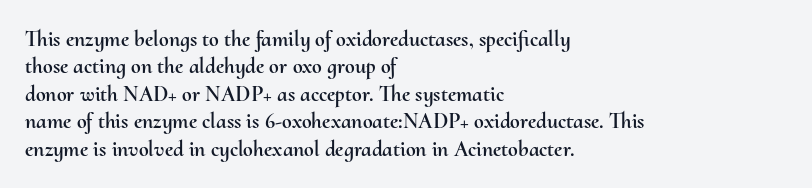
Letter spacing: default. Words float on clear page, feet unadorned. Every stem runs plumb, perpendicular to the baseline. Is there much room between lines? A standard amount, neither cramped nor airy. Reading down the block, your eye returns to a fixed left position each line.
